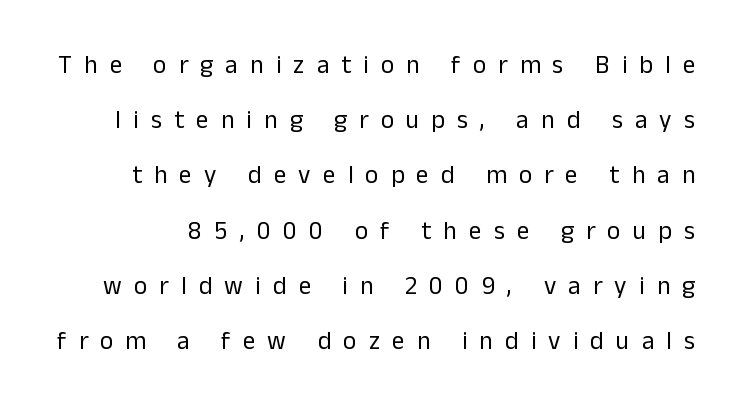
Descenders are the only things crossing below the line. The typography opts for an upright posture over an oblique one. The horizontal fit of the characters is loose and conspicuously gappy. This reads as an unemphasized weight, regular at the heaviest. In terms of leading, this rendering errs on the spacious side.
